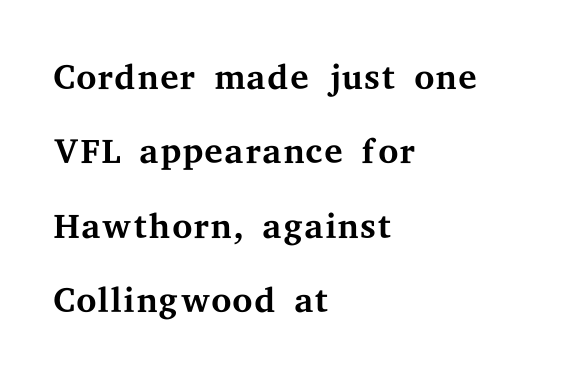
{"serif": "yes", "italic": "no", "bold": "no", "weight": "regular", "width": "wide", "stroke_contrast": "medium", "x_height": "medium", "monospaced": "no", "underline": "no", "align": "left", "line_spacing": "normal", "line_spacing_ratio": 1.43, "letter_spacing": "normal", "letter_spacing_em": 0.0, "glyph_px": 52}
